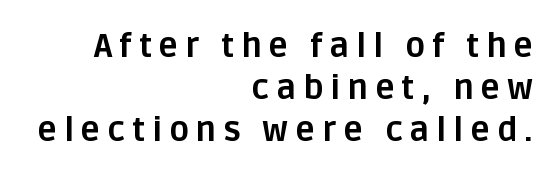
The vertical gap from one line to the next is medium. The font's upright variant was chosen for this text. What kind of face is this? One without serifs — a sans. Varying glyph widths throughout — classic text-font behaviour.
